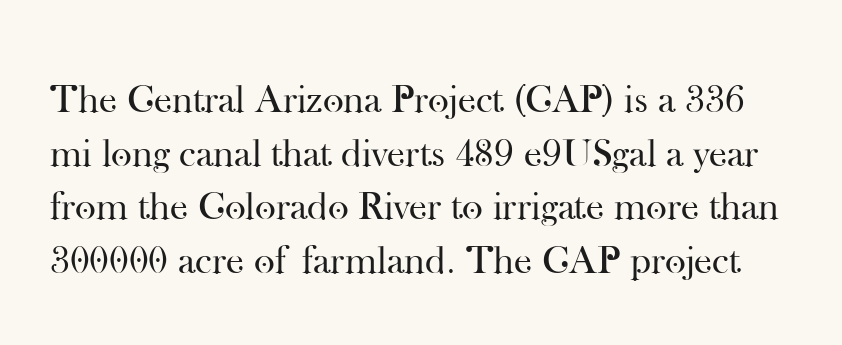
Successive baselines arrive at the customary interval. The font family rendered here belongs to the serif group. These lines are rendered in a variable-pitch font. The space directly below the letters is spotless.
